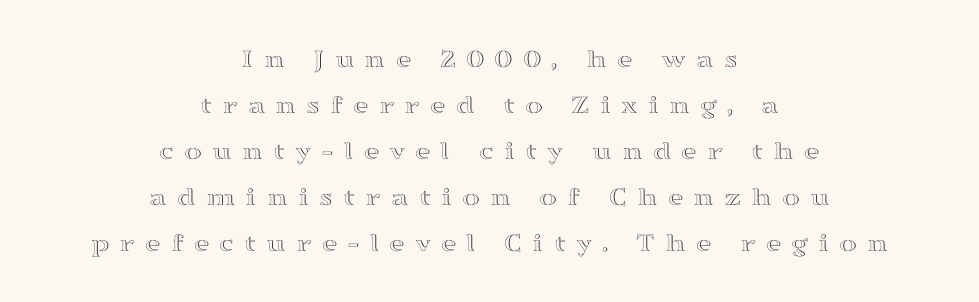
{"italic": "no", "underline": "no", "align": "center", "line_spacing": "normal", "line_spacing_ratio": 1.7, "letter_spacing": "wide", "letter_spacing_em": 0.37, "glyph_px": 27}
